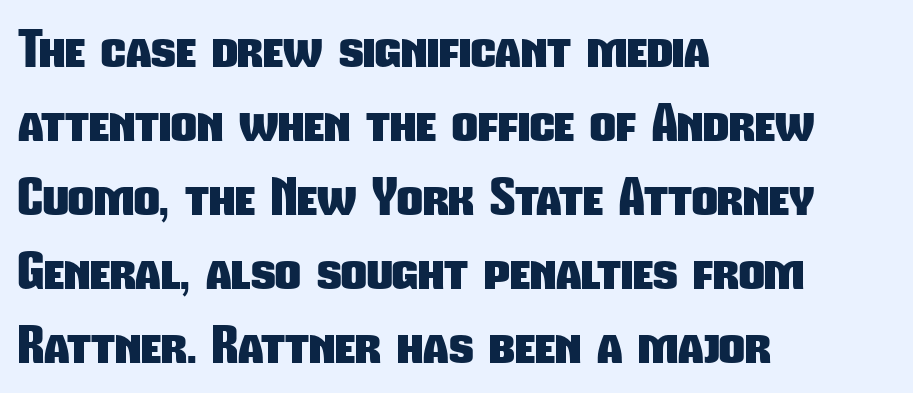
The image shows 50 px heavy, condensed sans-serif type; set left-aligned, normal line spacing (1.48x), normal letter spacing, not underlined; low stroke contrast and a medium x-height.
